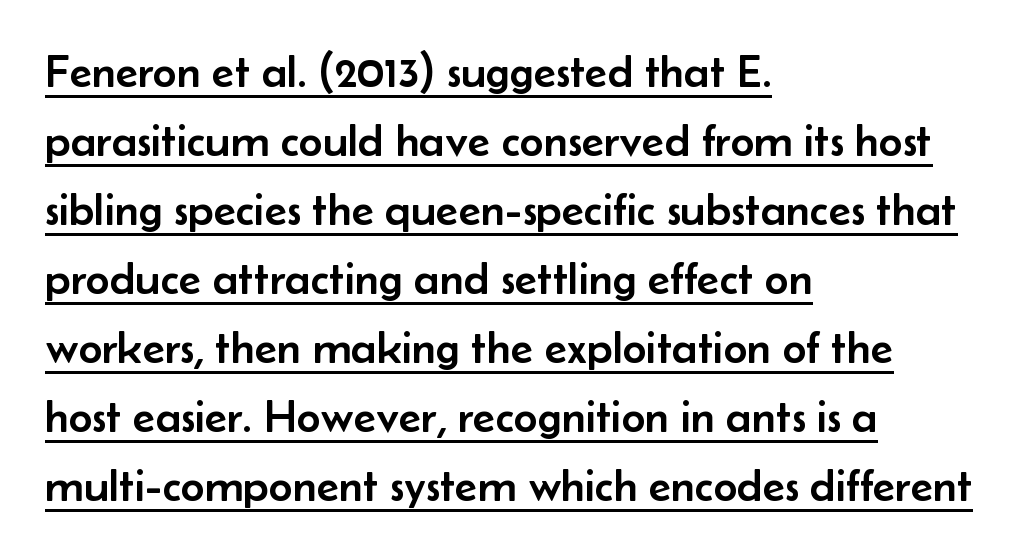
Type style note: lacks serifs. Do the characters align in a grid? No, the font is proportional. Does the leading feel generous? No, just average. Tracking here is standard; glyphs follow each other at the usual distance. In CSS terms this would be text-align: left. This sample uses an upright cut, with every glyph sitting square on the baseline.
